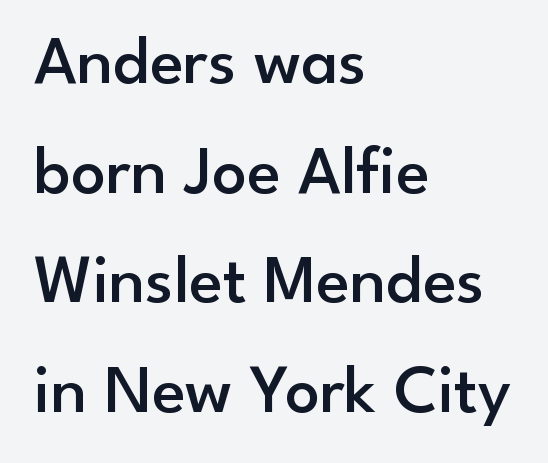
Q: Is the text bold? A: Semi-bold.
Q: Is the text italic (slanted)? A: No, it is upright.
Q: Is the typeface a serif or a sans-serif typeface? A: Sans-serif.
Q: Is the text underlined? A: No.
Q: How is the paragraph aligned? A: Left-aligned.
Q: Is the spacing between letters normal or unusually wide? A: Normal.
Q: Is the spacing between lines tight, normal or loose? A: Normal.
Q: Width (condensed, normal, or wide)? A: Normal.
Q: Stroke contrast? A: Low.
Q: x-height? A: Small.
Q: Monospaced? A: No.
